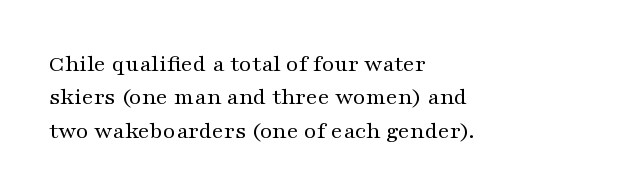
{"italic": "no", "bold": "no", "underline": "no", "align": "left", "line_spacing": "normal", "line_spacing_ratio": 1.39, "letter_spacing": "normal", "letter_spacing_em": 0.0, "glyph_px": 24}
